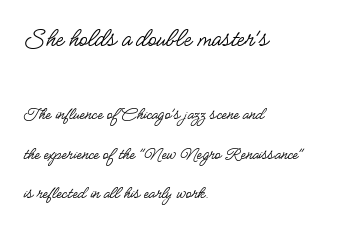
The image shows 28 px regular-weight, condensed sans-serif type; set left-aligned, loose line spacing (2.09x), normal letter spacing, not underlined; the first (top) block is 1.47x larger; low stroke contrast and a small x-height.
